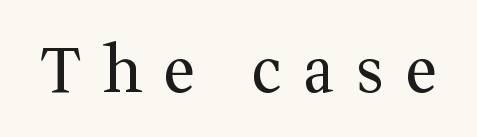
Nobody drew a line under any word here. Note the varied advance widths — an 'i' is clearly narrower than an 'm'. This is serif lettering, the kind often seen in printed books. Italic: no, the glyphs are upright roman. Words appear elongated and porous because spacing is wide.
